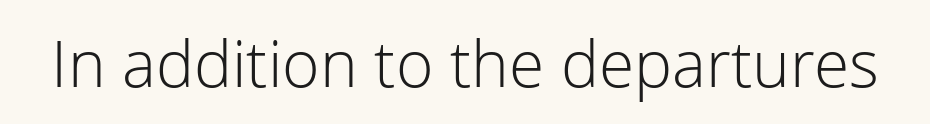
Underlining? Definitely not there. This sample has the flowing, uneven cadence of proportional lettering. Every character sits straight up, as roman type does. The cut favours lightness, reaching ordinary text weight at its darkest.
